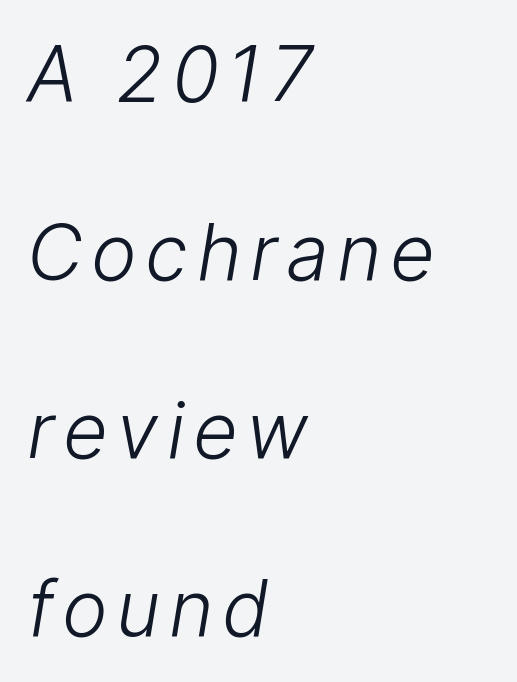
{"serif": "no", "bold": "no", "weight": "light", "width": "normal", "stroke_contrast": "low", "x_height": "medium", "monospaced": "no", "underline": "no", "align": "left", "line_spacing": "loose", "line_spacing_ratio": 2.31, "glyph_px": 77}
